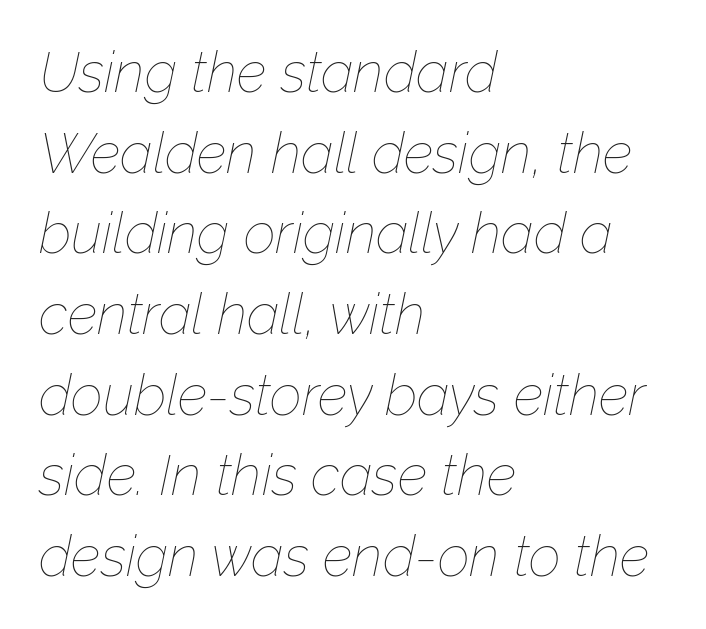
Letters have the restrained weight of plain body copy at most. The designer left line spacing at the default. Notice how the stems are inclined rather than vertical — that's the hallmark of italics. Tracking value appears to be zero — textbook default spacing.
